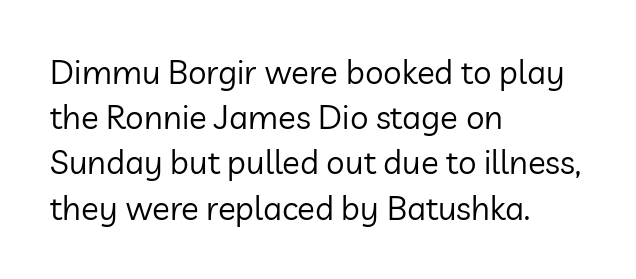
Q: Is the text bold? A: No.
Q: Is the text italic (slanted)? A: No, it is upright.
Q: Is the typeface a serif or a sans-serif typeface? A: Sans-serif.
Q: Is the text underlined? A: No.
Q: How is the paragraph aligned? A: Left-aligned.
Q: Is the spacing between letters normal or unusually wide? A: Normal.
Q: Is the spacing between lines tight, normal or loose? A: Normal.
Q: Width (condensed, normal, or wide)? A: Normal.
Q: Stroke contrast? A: Low.
Q: x-height? A: Medium.
Q: Monospaced? A: No.
